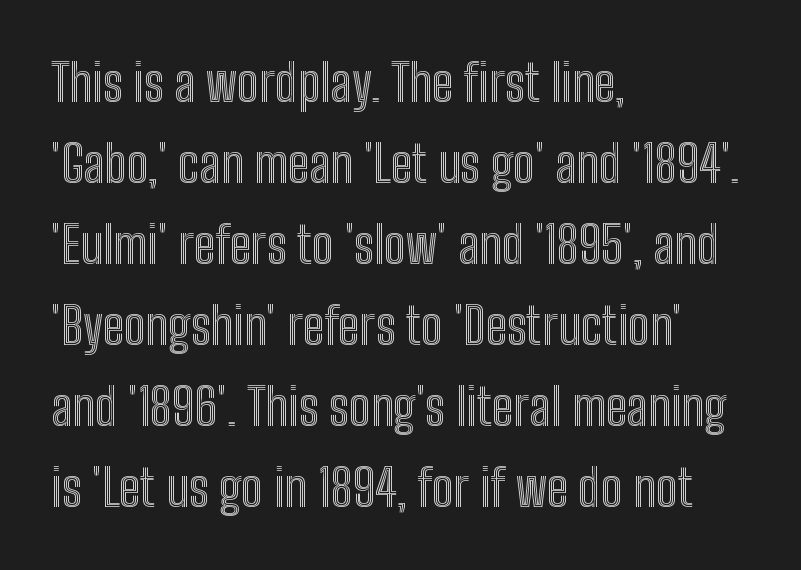
The specimen reads as upright at a glance. Think of a printed novel: that variable character pitch is what you see here. Has an underline been added? It has not. Students, observe: this is what conventionally led text looks like. Line starts are locked; line ends wander.
